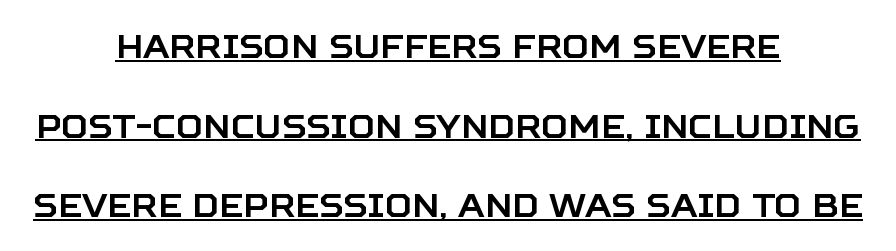
{"serif": "no", "italic": "no", "width": "normal", "stroke_contrast": "low", "x_height": "large", "monospaced": "no", "underline": "yes", "align": "center", "line_spacing": "loose", "line_spacing_ratio": 2.41, "letter_spacing": "normal", "letter_spacing_em": 0.0, "glyph_px": 33}
